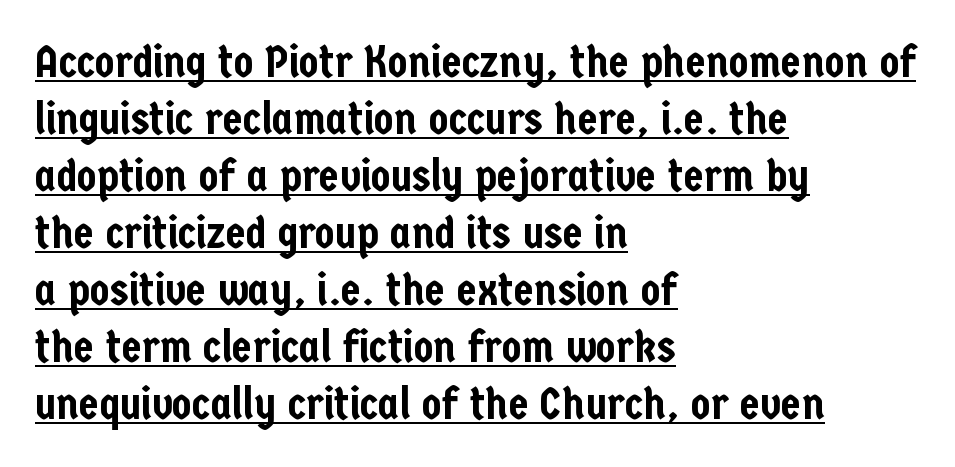
These lines are rendered in a variable-pitch font. I'd call this a sans setting — the letters go barefoot. These lines stack with their left ends in a neat column. Does extra space separate the letters? No, they use regular spacing. Vertical strokes here are truly vertical.
